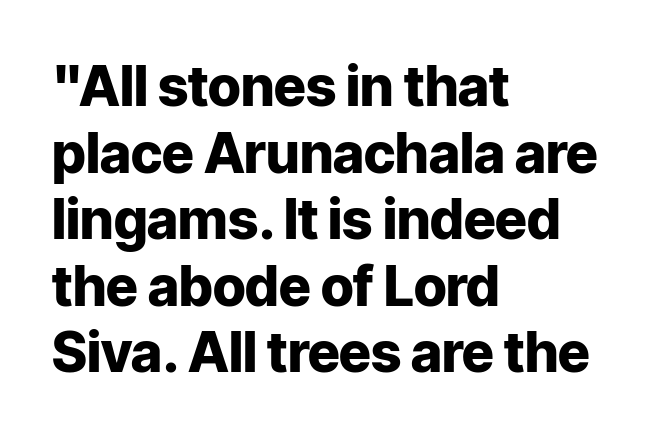
Look at the stroke-to-counter ratio: heavy, a bold. A clean baseline with only descenders dipping below it. Classification — sans serif. Designer's note — italics off, roman on.
